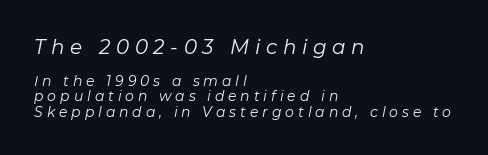
Q: Is the text bold? A: No.
Q: Is the text italic (slanted)? A: Yes, it leans right by about 11 degrees.
Q: Is the text underlined? A: No.
Q: How is the paragraph aligned? A: Left-aligned.
Q: Is the spacing between letters normal or unusually wide? A: Unusually wide.
Q: Is the spacing between lines tight, normal or loose? A: Tight.
Q: Which block of text is set in a larger size, the first (top) or the second (bottom)? A: The first (top) one.
